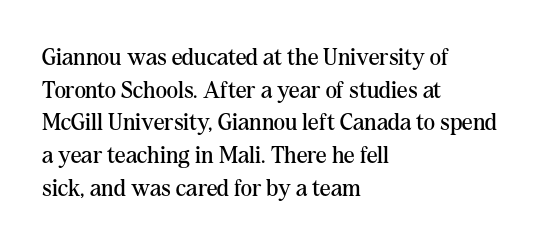
Plain, unruled lines of type. Ordinary non-slanted type is in use. Does extra space separate the letters? No, they use regular spacing. This is not heavy type; no bold has been used. These lines sit exactly where default settings would place them. Reading down the block, your eye returns to a fixed left position each line.
